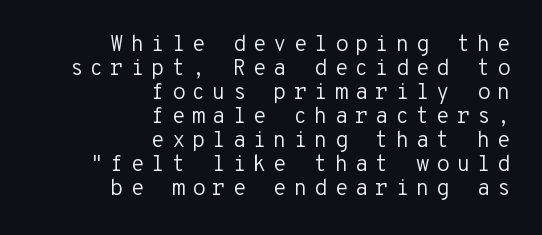
The image shows 22 px text type, upright; set right-aligned, tight line spacing (1.09x), unusually wide letter spacing (+0.31 em), not underlined.
